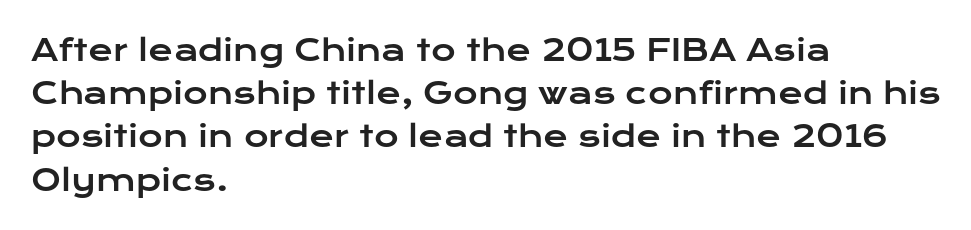
The image shows 30 px wide sans-serif type, upright; set left-aligned, normal line spacing (1.44x), normal letter spacing, not underlined; low stroke contrast and a medium x-height.
